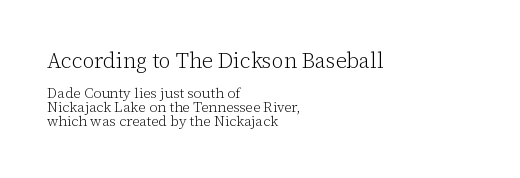
{"italic": "no", "bold": "no", "underline": "no", "align": "left", "line_spacing": "tight", "line_spacing_ratio": 0.98, "letter_spacing": "normal", "letter_spacing_em": 0.0, "larger_block": "first", "size_ratio": 1.5, "glyph_px": 21}
